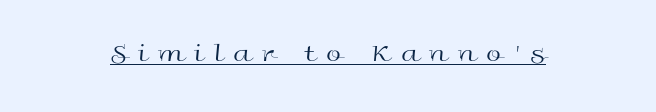
Q: Is the text bold? A: No.
Q: Is the text italic (slanted)? A: No, it is upright.
Q: Is the text underlined? A: Yes.
Q: Is the spacing between letters normal or unusually wide? A: Unusually wide.
